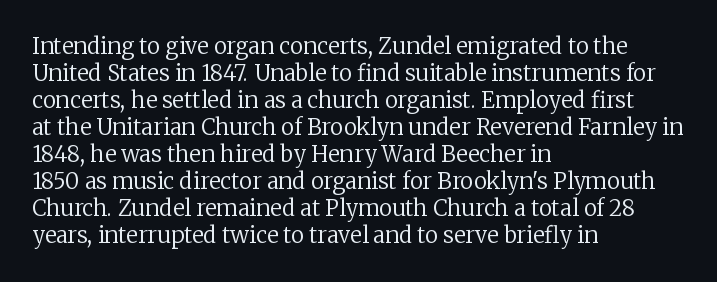
The image shows 22 px text type, upright; set left-aligned, line spacing 1.23x, normal letter spacing, not underlined.
